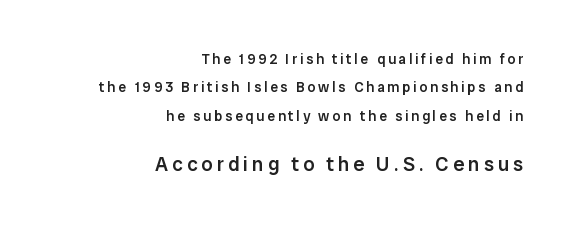
The image shows 20 px text type, upright; set right-aligned, loose line spacing (2.02x), unusually wide letter spacing (+0.2 em), not underlined; the second (bottom) block is 1.43x larger.
